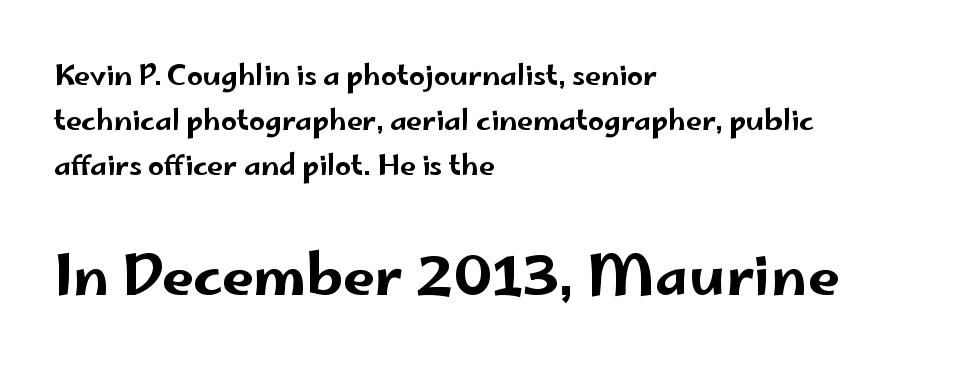
The image shows 56 px wide sans-serif type, upright; set left-aligned, normal line spacing (1.6x), normal letter spacing, not underlined; the second (bottom) block is 2.0x larger; low stroke contrast and a small x-height.
